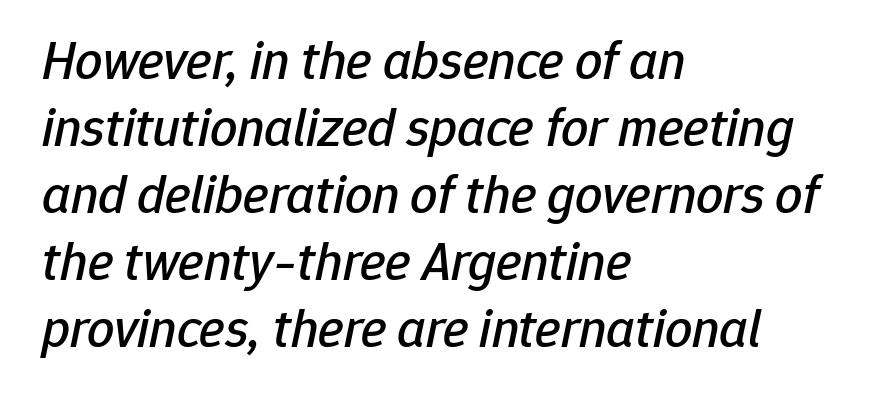
The image shows 54 px text type, italic (leaning right); set left-aligned, line spacing 1.24x, normal letter spacing, not underlined; low stroke contrast and a medium x-height.
